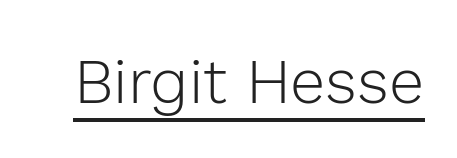
The image shows 63 px light sans-serif type, upright; set normal letter spacing, underlined; a medium x-height.
